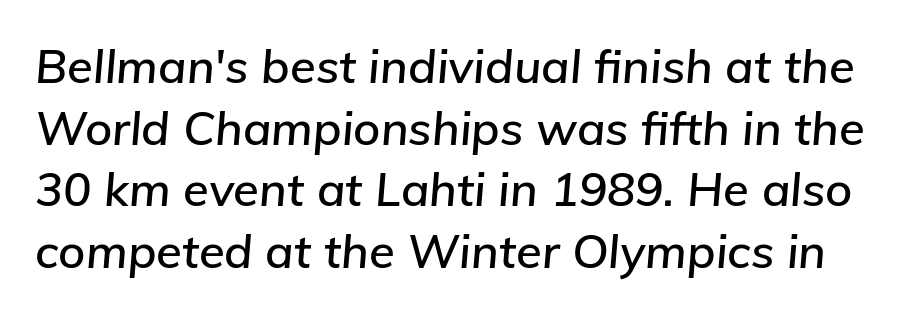
Tracking value appears to be zero — textbook default spacing. In terms of leading, this rendering sits right in the middle. Letters rest on an invisible, unmarked baseline. The face used here has a pronounced slope to its letters. Here the designer chose a conventional face with non-uniform glyph widths.
